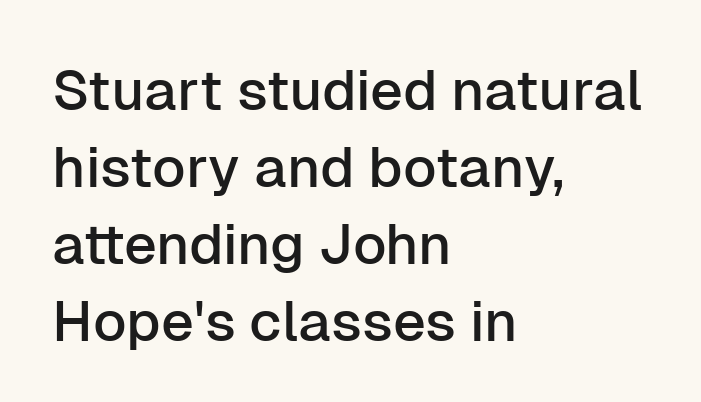
The image shows 57 px sans-serif type, upright; set left-aligned, normal line spacing (1.35x), normal letter spacing, not underlined; low stroke contrast and a medium x-height.
